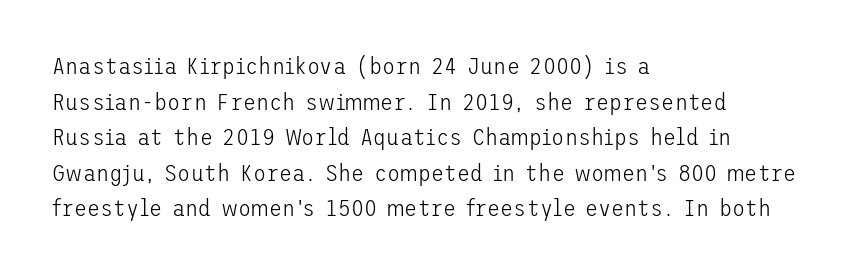
The image shows 24 px text type, upright; set left-aligned, normal line spacing (1.48x), normal letter spacing, not underlined.
